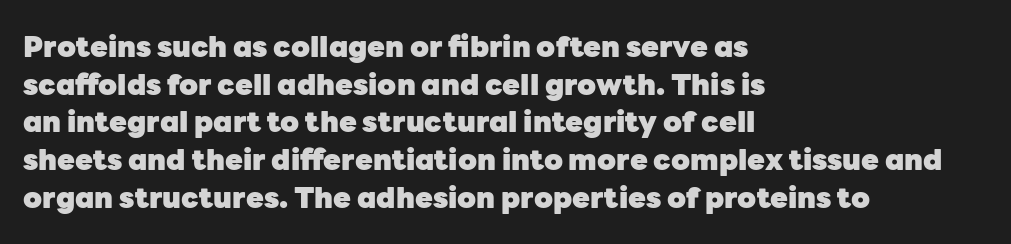
The image shows 29 px heavy sans-serif type, upright; set left-aligned, normal line spacing (1.3x), normal letter spacing, not underlined; low stroke contrast and a medium x-height.
